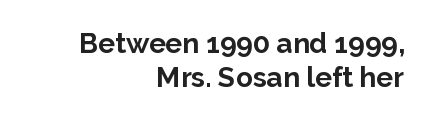
Q: Is the text bold? A: Yes.
Q: Is the text italic (slanted)? A: No, it is upright.
Q: Is the typeface a serif or a sans-serif typeface? A: Sans-serif.
Q: Is the text underlined? A: No.
Q: How is the paragraph aligned? A: Right-aligned.
Q: Is the spacing between letters normal or unusually wide? A: Normal.
Q: Width (condensed, normal, or wide)? A: Normal.
Q: Stroke contrast? A: Low.
Q: x-height? A: Medium.
Q: Monospaced? A: No.
